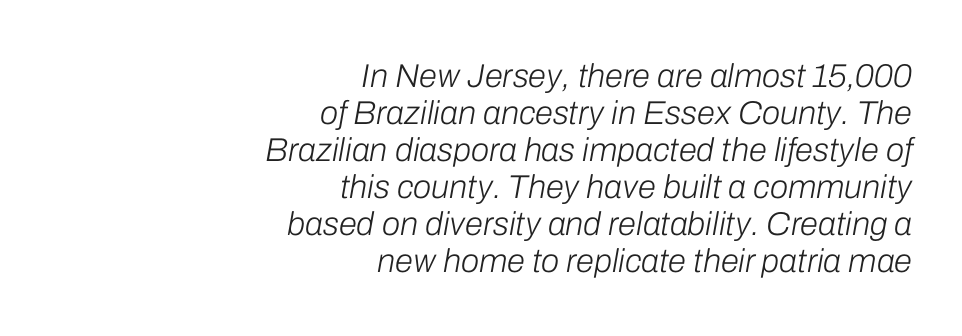
Q: Is the text bold? A: No.
Q: Is the text italic (slanted)? A: Yes, it leans right by about 10 degrees.
Q: Is the text underlined? A: No.
Q: How is the paragraph aligned? A: Right-aligned.
Q: Is the spacing between letters normal or unusually wide? A: Normal.
Q: Is the spacing between lines tight, normal or loose? A: Tight.
Q: Width (condensed, normal, or wide)? A: Normal.
Q: Stroke contrast? A: Low.
Q: x-height? A: Medium.
Q: Monospaced? A: No.
